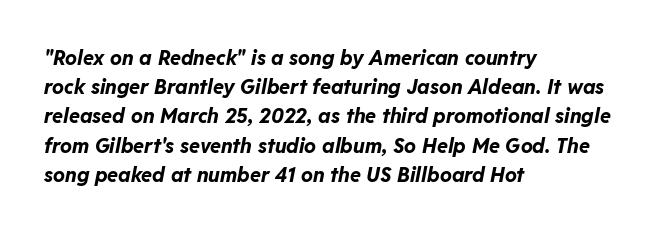
{"italic": "yes", "lean": "right", "slant_degrees": 11, "bold": "yes", "underline": "no", "align": "left", "line_spacing": "normal", "line_spacing_ratio": 1.46, "letter_spacing": "normal", "letter_spacing_em": 0.0, "glyph_px": 20}
